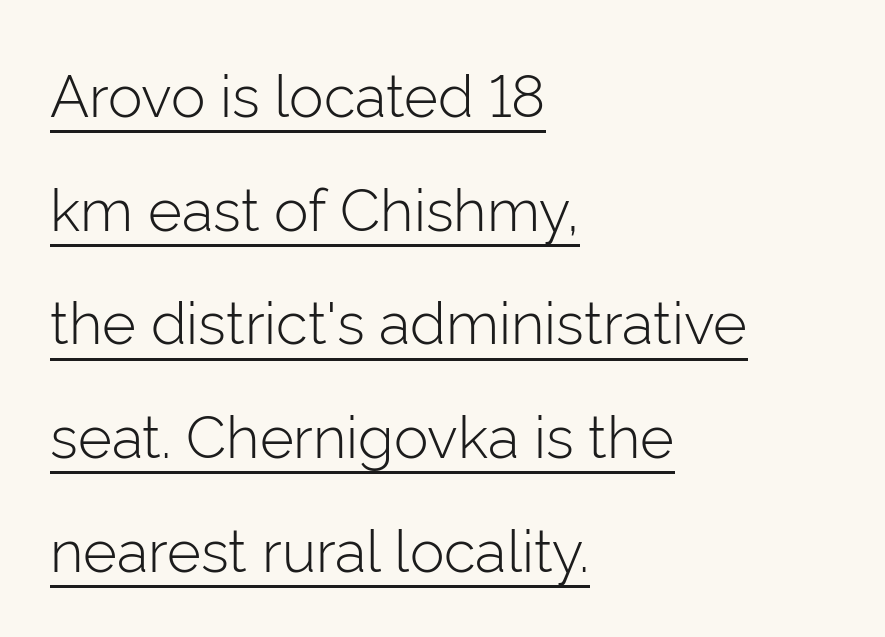
The image shows 58 px light sans-serif type, upright; set left-aligned, loose line spacing (1.96x), normal letter spacing, underlined; low stroke contrast and a medium x-height.
